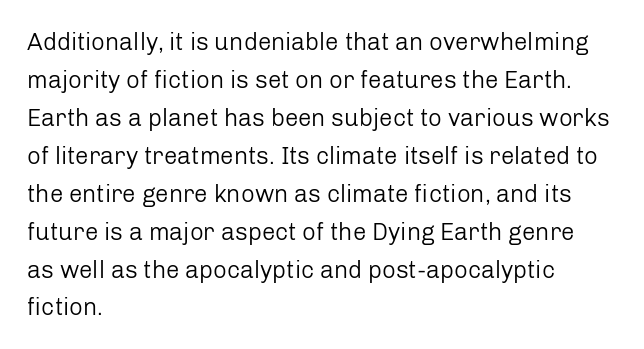
The image shows 24 px text type, upright; set left-aligned, normal line spacing (1.58x), normal letter spacing, not underlined.
